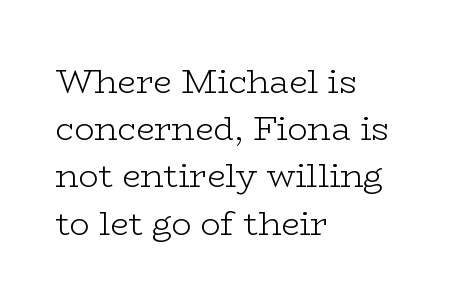
The image shows 33 px light, wide serif type, upright; set left-aligned, normal line spacing (1.43x), normal letter spacing, not underlined; low stroke contrast and a medium x-height.
